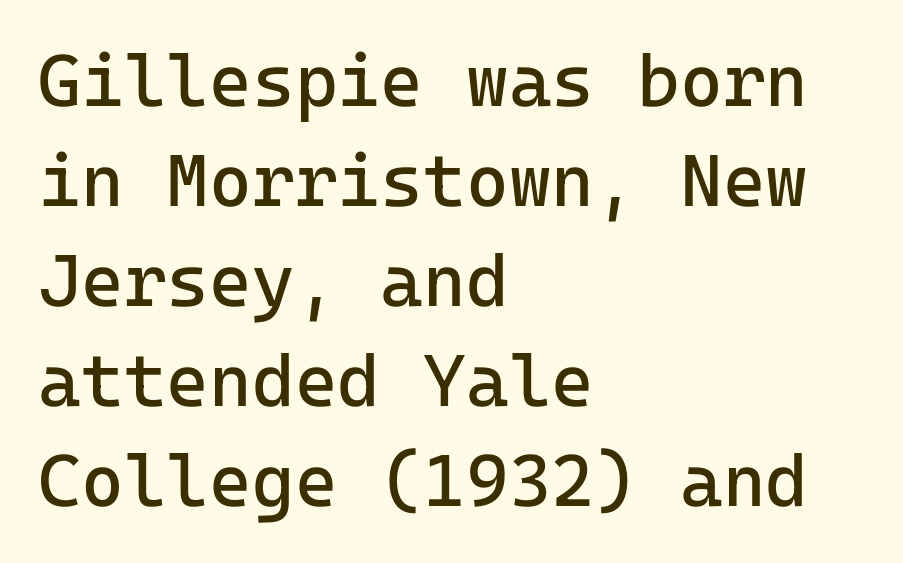
The image shows 73 px regular-weight sans-serif type, upright, monospaced; set left-aligned, normal line spacing (1.37x), normal letter spacing, not underlined; low stroke contrast and a medium x-height.
